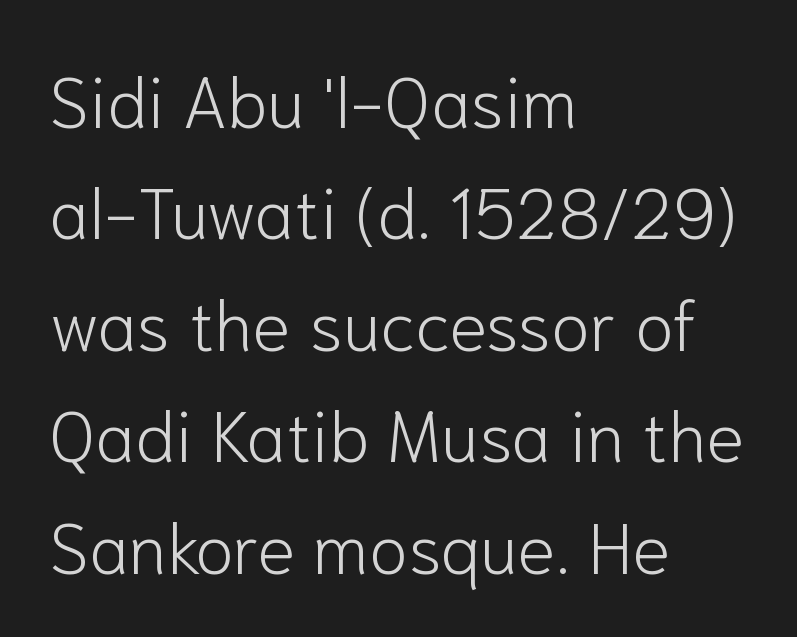
The image shows 71 px light sans-serif type, upright; set left-aligned, normal line spacing (1.57x), normal letter spacing, not underlined; low stroke contrast and a medium x-height.
